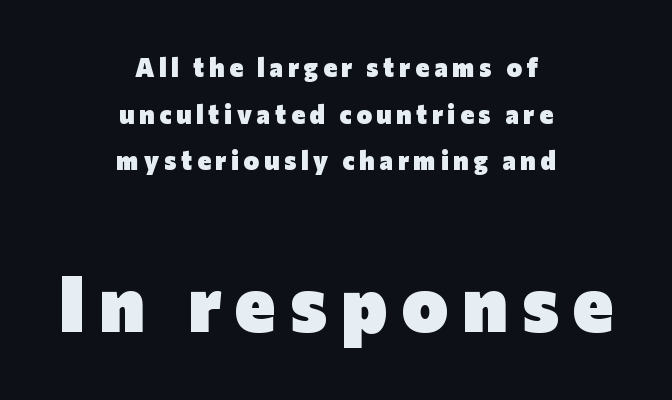
Q: Is the text bold? A: Yes.
Q: Is the text italic (slanted)? A: No, it is upright.
Q: Is the typeface a serif or a sans-serif typeface? A: Sans-serif.
Q: Is the text underlined? A: No.
Q: How is the paragraph aligned? A: Centered.
Q: Which block of text is set in a larger size, the first (top) or the second (bottom)? A: The second (bottom) one.
Q: Width (condensed, normal, or wide)? A: Normal.
Q: Stroke contrast? A: Low.
Q: x-height? A: Medium.
Q: Monospaced? A: No.
